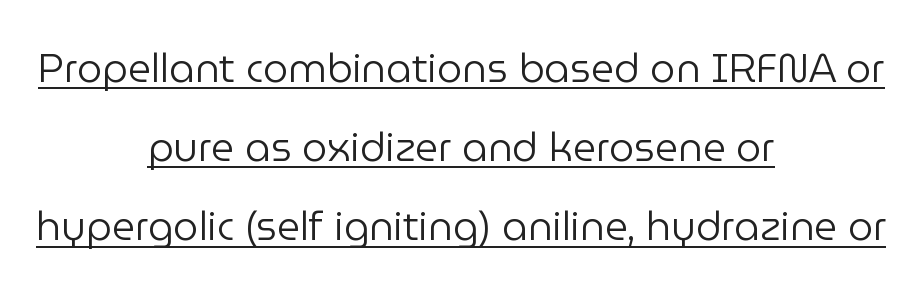
Q: Is the text bold? A: No.
Q: Is the text italic (slanted)? A: No, it is upright.
Q: Is the typeface a serif or a sans-serif typeface? A: Sans-serif.
Q: Is the text underlined? A: Yes.
Q: How is the paragraph aligned? A: Centered.
Q: Is the spacing between letters normal or unusually wide? A: Normal.
Q: Is the spacing between lines tight, normal or loose? A: Loose.
Q: Width (condensed, normal, or wide)? A: Normal.
Q: Stroke contrast? A: Low.
Q: x-height? A: Medium.
Q: Monospaced? A: No.
